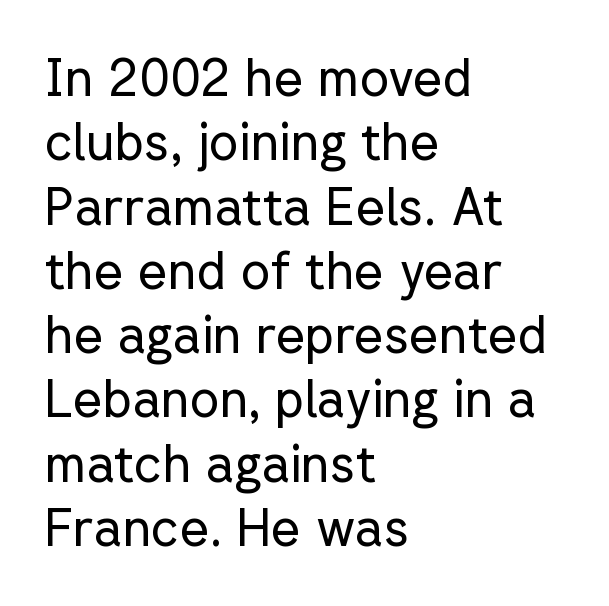
These lines are rendered in a variable-pitch font. Line spacing here is normal. Does the copy run flush right? No — it runs flush left. Anything drawn beneath the words? Only blank space.
